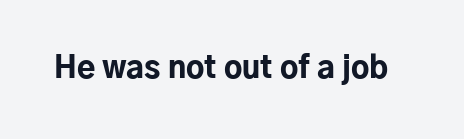
Q: Is the text bold? A: Yes.
Q: Is the text italic (slanted)? A: No, it is upright.
Q: Is the typeface a serif or a sans-serif typeface? A: Sans-serif.
Q: Is the text underlined? A: No.
Q: Is the spacing between letters normal or unusually wide? A: Normal.
Q: Width (condensed, normal, or wide)? A: Normal.
Q: Stroke contrast? A: Low.
Q: x-height? A: Medium.
Q: Monospaced? A: No.
